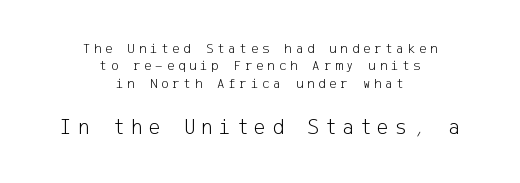
{"italic": "no", "bold": "no", "underline": "no", "align": "center", "line_spacing_ratio": 1.24, "letter_spacing": "wide", "letter_spacing_em": 0.27, "larger_block": "second", "size_ratio": 1.57, "glyph_px": 22}
